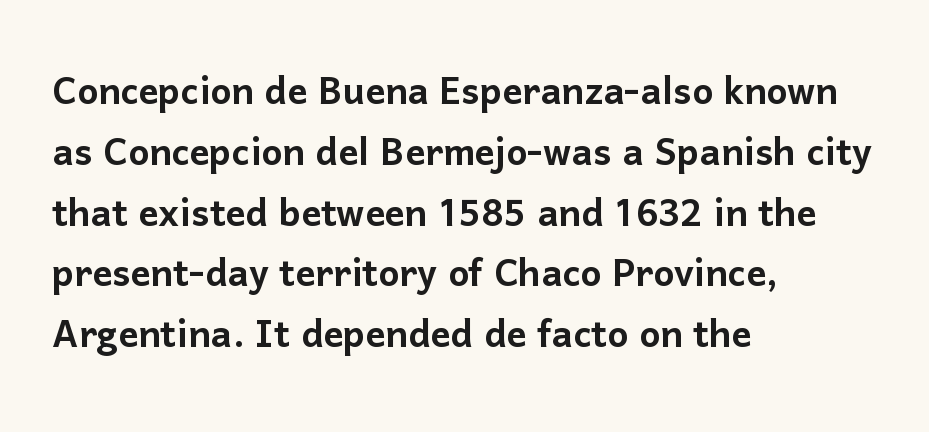
{"serif": "no", "italic": "no", "width": "normal", "stroke_contrast": "low", "x_height": "medium", "monospaced": "no", "underline": "no", "align": "left", "line_spacing_ratio": 1.24, "letter_spacing": "normal", "letter_spacing_em": 0.0, "glyph_px": 49}
